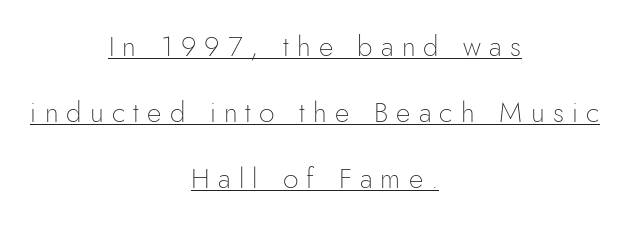
The image shows 28 px thin sans-serif type, upright; set centered, loose line spacing (2.36x), unusually wide letter spacing (+0.29 em), underlined; low stroke contrast and a small x-height.
